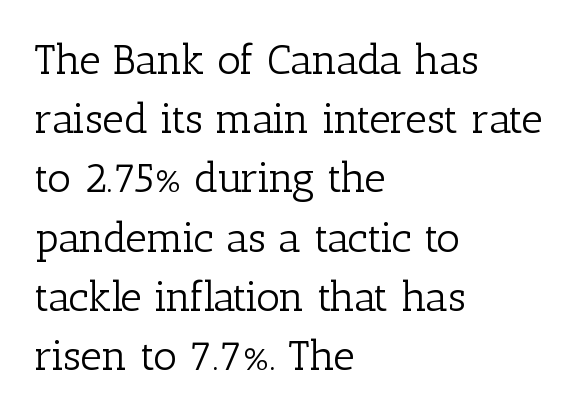
A typesetter would mark this as roman, not italic. Note the varied advance widths — an 'i' is clearly narrower than an 'm'. Casual observation: everything's shoved over to the left. The tracking reads as untouched default to a designer's eye.
